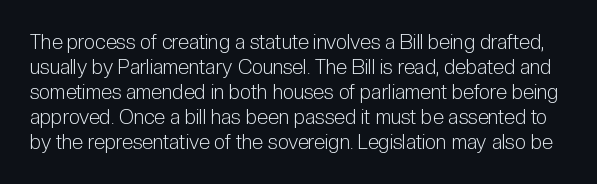
{"italic": "no", "bold": "no", "underline": "no", "line_spacing": "normal", "line_spacing_ratio": 1.25, "letter_spacing": "normal", "letter_spacing_em": 0.0, "glyph_px": 20}
